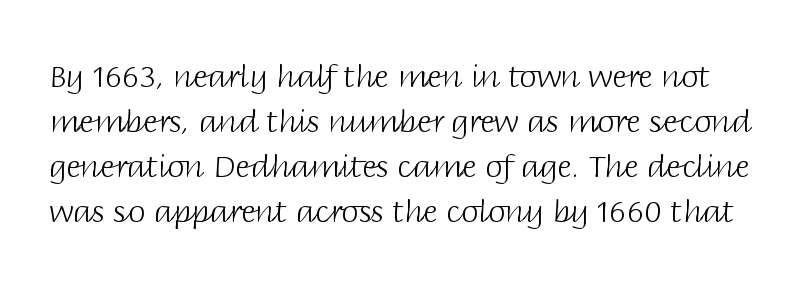
{"serif": "no", "italic": "no", "bold": "no", "weight": "light", "width": "normal", "stroke_contrast": "low", "x_height": "large", "monospaced": "no", "underline": "no", "line_spacing": "normal", "line_spacing_ratio": 1.45, "letter_spacing": "normal", "letter_spacing_em": 0.0, "glyph_px": 31}
